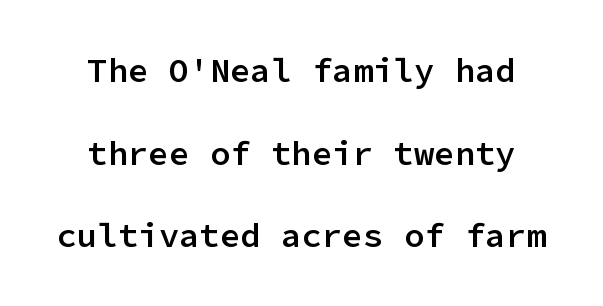
The image shows 34 px semibold sans-serif type, upright, monospaced; set centered, loose line spacing (2.43x), normal letter spacing, not underlined; low stroke contrast and a medium x-height.
